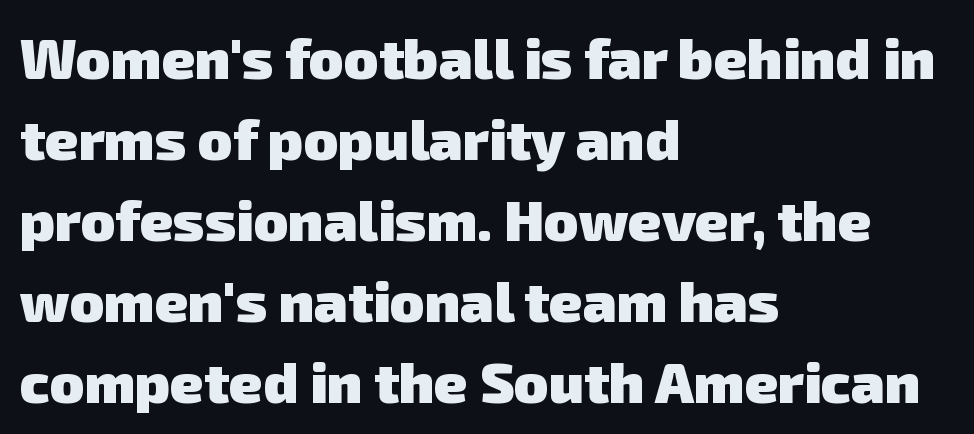
The space directly below the letters is spotless. The strokes are fattened all the way to bold. Is this a fixed-width face? No — the glyphs have proportional, varying widths. Does the leading feel generous? No, just average.
